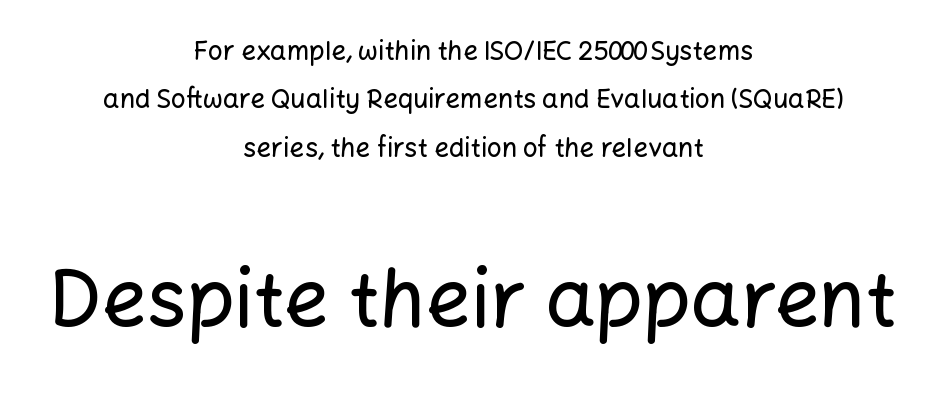
The image shows 79 px sans-serif type, upright; set centered, line spacing 1.86x, normal letter spacing, not underlined; the second (bottom) block is 3.04x larger; low stroke contrast and a medium x-height.
